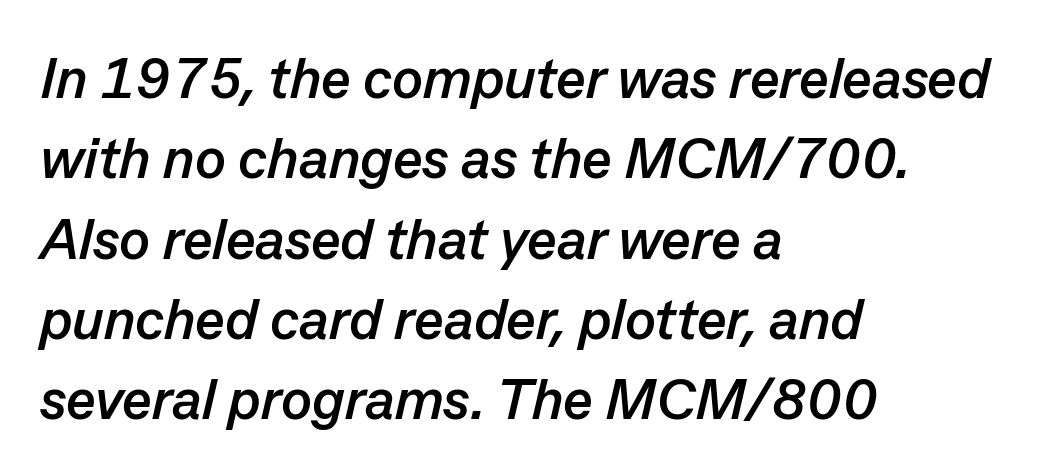
Q: Is the text bold? A: Yes.
Q: Is the text italic (slanted)? A: Yes, it leans right by about 13 degrees.
Q: Is the text underlined? A: No.
Q: How is the paragraph aligned? A: Left-aligned.
Q: Is the spacing between letters normal or unusually wide? A: Normal.
Q: Is the spacing between lines tight, normal or loose? A: Normal.
Q: Width (condensed, normal, or wide)? A: Normal.
Q: Stroke contrast? A: Low.
Q: x-height? A: Medium.
Q: Monospaced? A: No.
